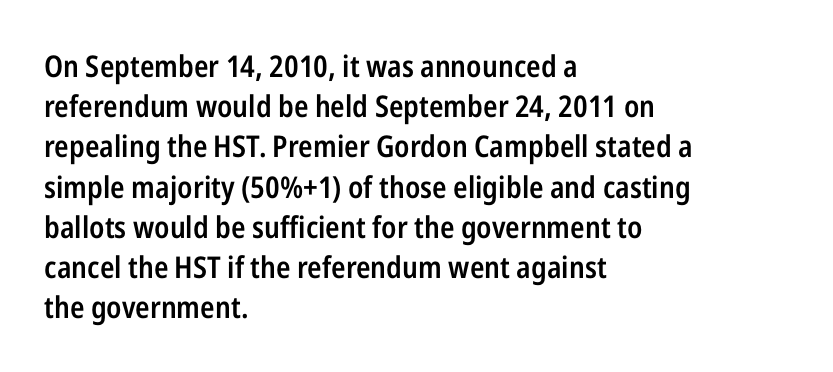
Q: Is the text bold? A: Semi-bold.
Q: Is the text italic (slanted)? A: No, it is upright.
Q: Is the typeface a serif or a sans-serif typeface? A: Sans-serif.
Q: Is the text underlined? A: No.
Q: How is the paragraph aligned? A: Left-aligned.
Q: Is the spacing between letters normal or unusually wide? A: Normal.
Q: Is the spacing between lines tight, normal or loose? A: Normal.
Q: Width (condensed, normal, or wide)? A: Condensed.
Q: Stroke contrast? A: Low.
Q: x-height? A: Medium.
Q: Monospaced? A: No.
